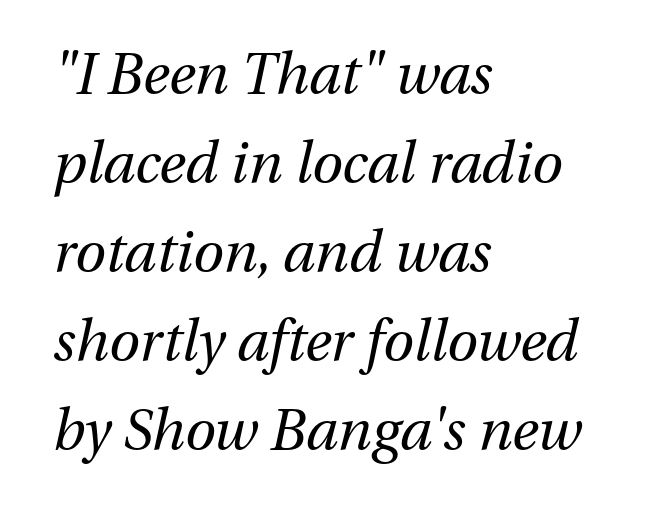
{"italic": "yes", "lean": "right", "slant_degrees": 13, "bold": "no", "weight": "regular", "width": "normal", "stroke_contrast": "medium", "x_height": "medium", "monospaced": "no", "underline": "no", "align": "left", "line_spacing": "normal", "line_spacing_ratio": 1.59, "letter_spacing": "normal", "letter_spacing_em": 0.0, "glyph_px": 56}
